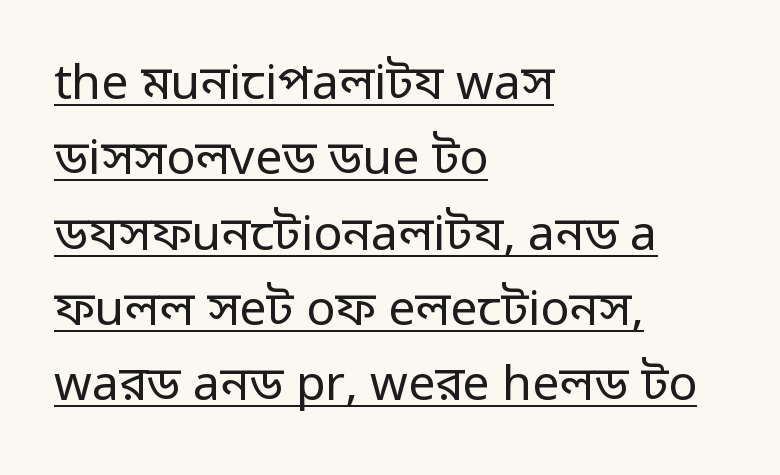
{"serif": "no", "italic": "no", "bold": "no", "weight": "regular", "width": "normal", "stroke_contrast": "low", "x_height": "medium", "monospaced": "no", "underline": "yes", "align": "left", "line_spacing": "normal", "line_spacing_ratio": 1.57, "letter_spacing": "normal", "letter_spacing_em": 0.0, "glyph_px": 48}
